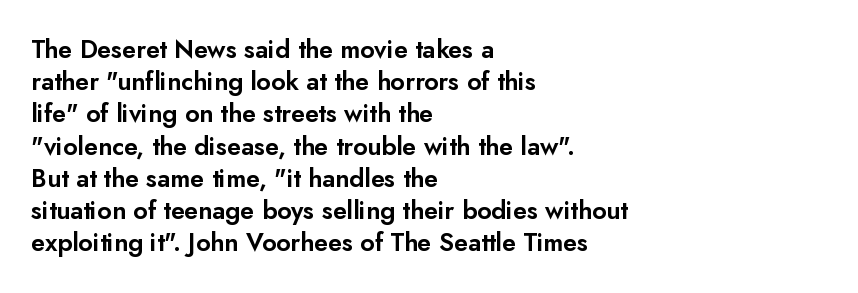
{"italic": "no", "underline": "no", "align": "left", "line_spacing": "normal", "line_spacing_ratio": 1.29, "letter_spacing": "normal", "letter_spacing_em": 0.0, "glyph_px": 25}
